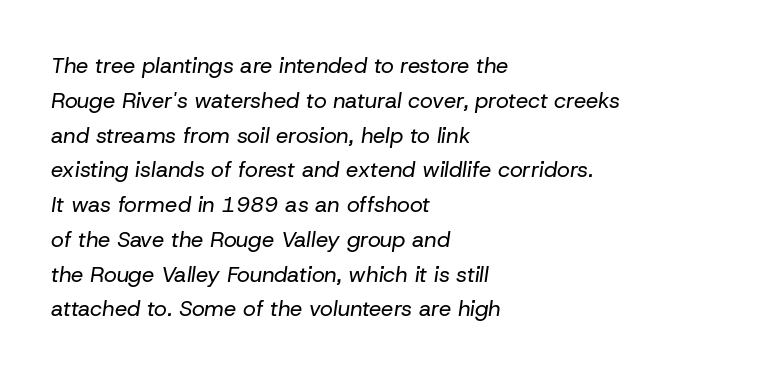
Q: Is the text bold? A: No.
Q: Is the text italic (slanted)? A: Yes, it leans right by about 8 degrees.
Q: Is the text underlined? A: No.
Q: How is the paragraph aligned? A: Left-aligned.
Q: Is the spacing between letters normal or unusually wide? A: Normal.
Q: Is the spacing between lines tight, normal or loose? A: Normal.
